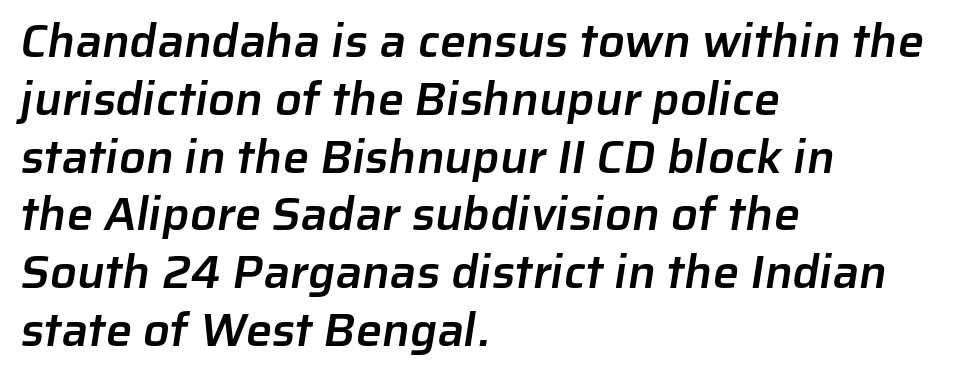
As a designer I'd log this as weight 600, semibold. A sans-serif font was chosen for this passage. Underline: absent. Horizontal alignment here is leftward, the default for most running prose. The tracking reads as untouched default to a designer's eye. Is this a fixed-width face? No — the glyphs have proportional, varying widths.
